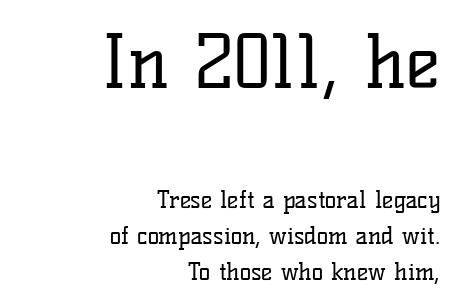
{"serif": "yes", "italic": "no", "bold": "no", "weight": "regular", "width": "normal", "stroke_contrast": "low", "x_height": "medium", "monospaced": "no", "underline": "no", "align": "right", "line_spacing": "normal", "line_spacing_ratio": 1.49, "letter_spacing": "normal", "letter_spacing_em": 0.0, "larger_block": "first", "size_ratio": 3.04, "glyph_px": 73}
